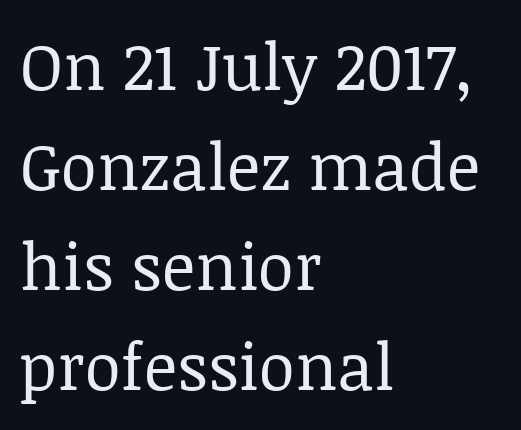
Tall strokes in this sample are plumb rather than angled. Is this a fixed-width face? No — the glyphs have proportional, varying widths. The lines in this sample share a left origin and differ only in where they stop. The words here are not underlined. There is no visible air inserted between adjacent glyphs. Check where the strokes stop: tiny serifs finish them off.
